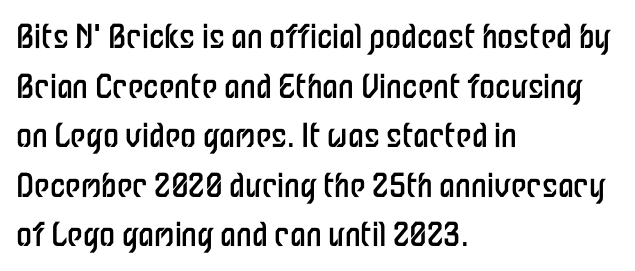
Q: Is the text bold? A: No.
Q: Is the text italic (slanted)? A: No, it is upright.
Q: Is the typeface a serif or a sans-serif typeface? A: Sans-serif.
Q: Is the text underlined? A: No.
Q: How is the paragraph aligned? A: Left-aligned.
Q: Is the spacing between letters normal or unusually wide? A: Normal.
Q: Is the spacing between lines tight, normal or loose? A: Normal.
Q: Width (condensed, normal, or wide)? A: Condensed.
Q: Stroke contrast? A: Low.
Q: x-height? A: Medium.
Q: Monospaced? A: No.
